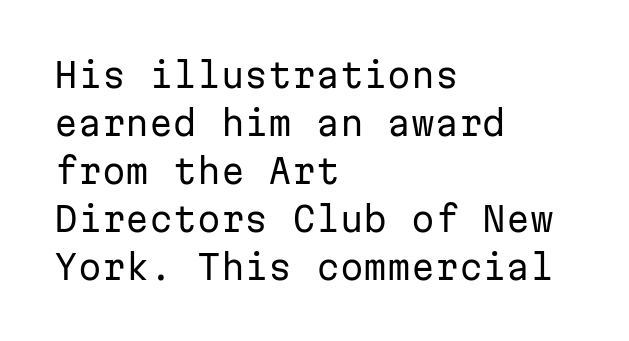
The line texture is even and compact thanks to regular tracking. Baseline-to-baseline distance is the conventional proportion of letter height. The font family rendered here belongs to the sans-serif group. Teacher's note: observe the even left margin — that is flush-left alignment. The font's upright variant was chosen for this text. The passage shown is not underscored anywhere.
